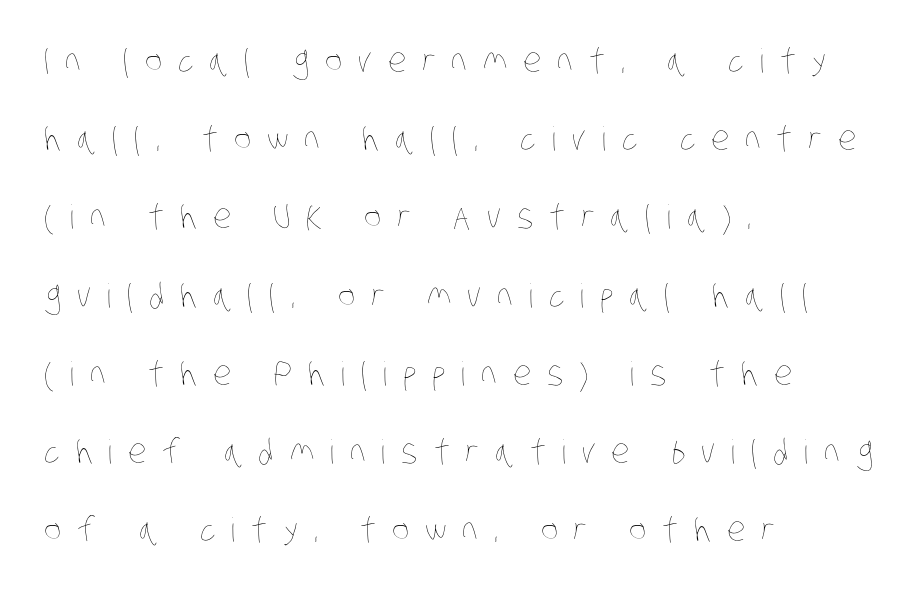
A clean baseline with only descenders dipping below it. The face used here is proportionally spaced, like ordinary book or web type. The font is comparable to plain body text, perhaps lighter. Is the block centered? No — it sits flush against the left margin. Rows of type keep a wide berth in the vertical direction. There is plenty of visible air inserted between adjacent glyphs.
